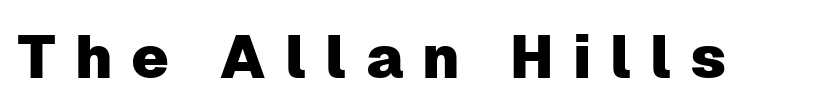
Q: Is the text italic (slanted)? A: No, it is upright.
Q: Is the typeface a serif or a sans-serif typeface? A: Sans-serif.
Q: Is the text underlined? A: No.
Q: Is the spacing between letters normal or unusually wide? A: Unusually wide.
Q: Width (condensed, normal, or wide)? A: Normal.
Q: Stroke contrast? A: Low.
Q: x-height? A: Medium.
Q: Monospaced? A: No.
